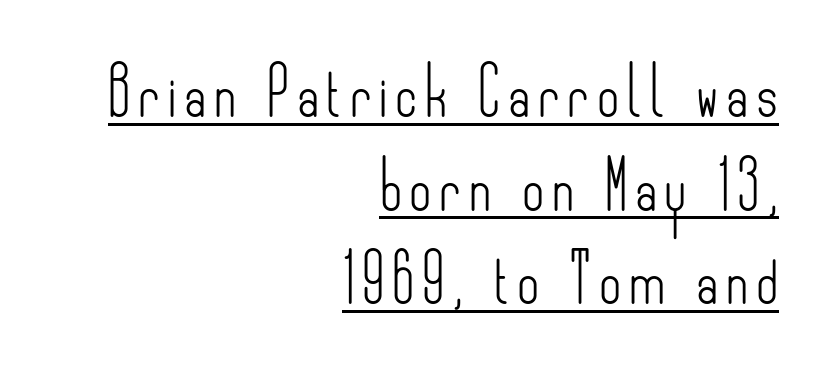
{"serif": "no", "italic": "no", "bold": "no", "weight": "light", "width": "condensed", "stroke_contrast": "low", "x_height": "small", "monospaced": "no", "underline": "yes", "align": "right", "line_spacing": "loose", "line_spacing_ratio": 1.95, "glyph_px": 48}
